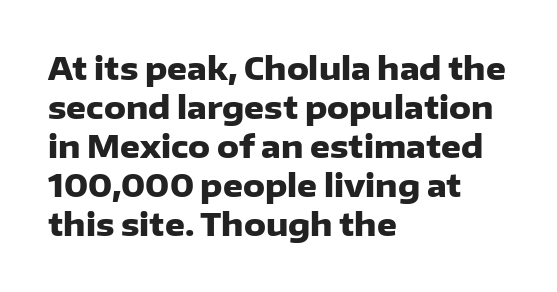
The image shows 31 px heavy sans-serif type, upright; set left-aligned, normal line spacing (1.26x), normal letter spacing, not underlined; low stroke contrast and a medium x-height.
